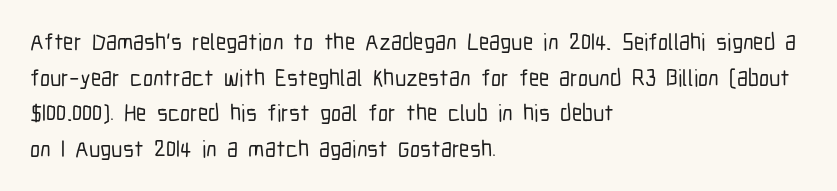
The image shows 23 px text type, upright; set left-aligned, normal line spacing (1.55x), normal letter spacing, not underlined.
